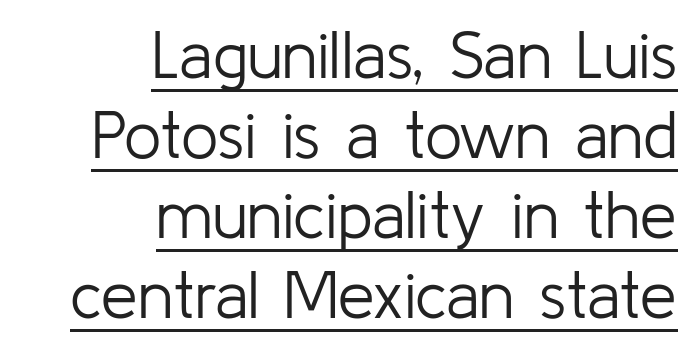
{"serif": "no", "italic": "no", "bold": "no", "weight": "light", "width": "normal", "stroke_contrast": "low", "x_height": "medium", "monospaced": "no", "underline": "yes", "align": "right", "line_spacing_ratio": 1.21, "letter_spacing": "normal", "letter_spacing_em": 0.0, "glyph_px": 66}
